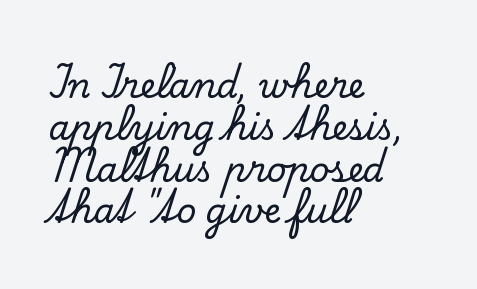
Q: Is the text italic (slanted)? A: Yes.
Q: Is the typeface a serif or a sans-serif typeface? A: Serif.
Q: Is the text underlined? A: No.
Q: How is the paragraph aligned? A: Left-aligned.
Q: Is the spacing between letters normal or unusually wide? A: Normal.
Q: Width (condensed, normal, or wide)? A: Normal.
Q: Stroke contrast? A: Low.
Q: x-height? A: Small.
Q: Monospaced? A: No.
